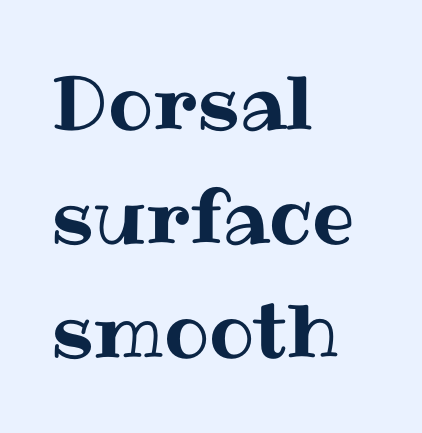
Glance below the letters and you will spot only blank space. Does the lettering tilt? It doesn't — this is upright. Compared with a centered layout, this one pins lines to the left instead. This sample has the flowing, uneven cadence of proportional lettering. Compared with typical body copy, the letter spacing here is the same. The leading is moderate, giving the passage an even texture.
